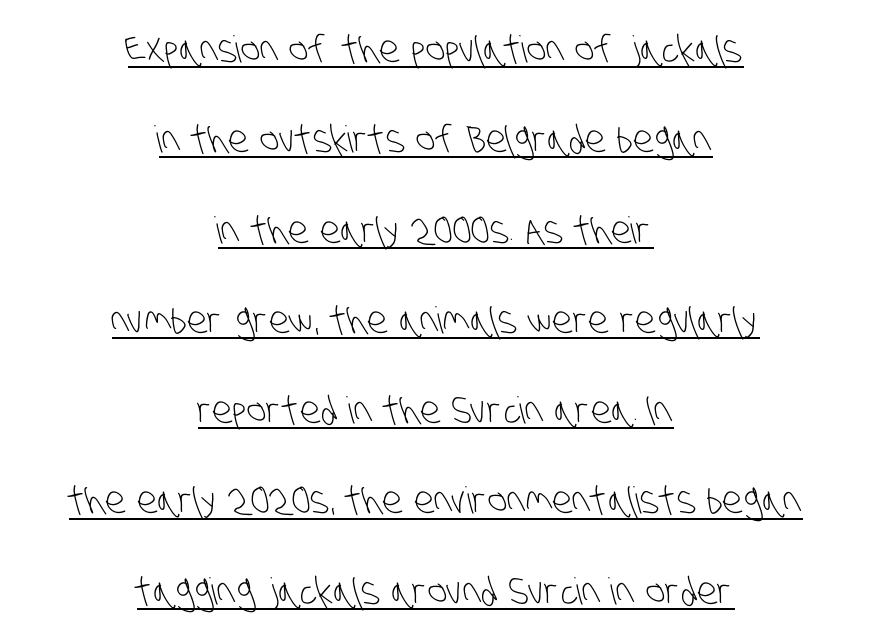
The designer went with a sans here, leaving each stem footless. Baseline-to-baseline distance is far greater than the letter height. A light-to-regular cut is what we see here. The passage shown is typed in a proportional face where columns would drift. The lines in this sample share a center point and differ in where they start and stop. The face used here appears with an underline applied.
